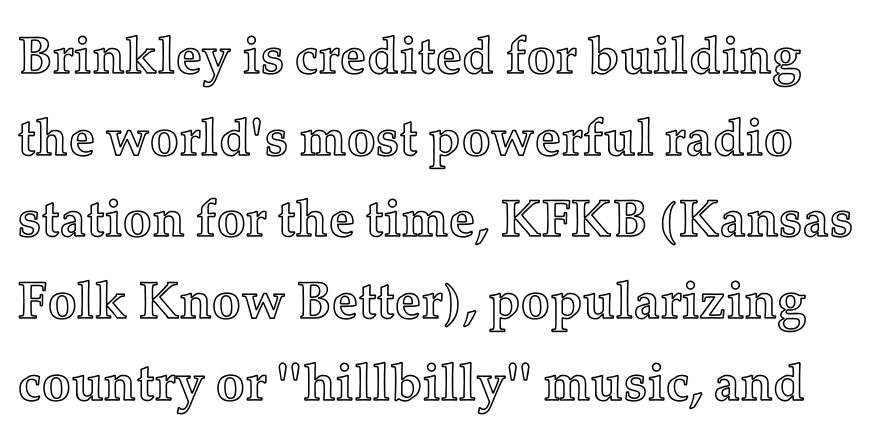
Unlike italic type, these characters show no tilt at all. Descenders hang freely into open space. Character widths vary here, with narrow letters taking less room than wide ones. The rows are spaced the way most documents space them. You could call the tracking neutral — neither tight nor loose.
